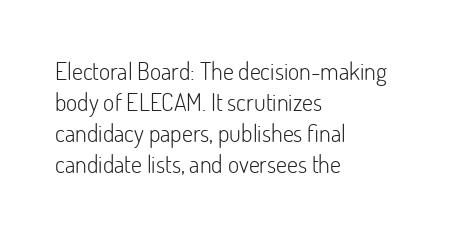
These lines keep a tight, regular rhythm from letter to letter. Notice how descenders clear the ascenders below comfortably — that's standard leading. These lines were composed using upright roman letters. One-word summary of the alignment: left. Nobody drew a line under any word here. The typesetting does not lean heavy: it is not bold.
